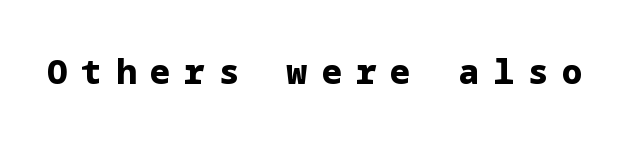
Q: Is the text bold? A: Yes.
Q: Is the text italic (slanted)? A: No, it is upright.
Q: Is the typeface a serif or a sans-serif typeface? A: Sans-serif.
Q: Is the text underlined? A: No.
Q: Is the spacing between letters normal or unusually wide? A: Unusually wide.
Q: Width (condensed, normal, or wide)? A: Normal.
Q: Stroke contrast? A: Low.
Q: x-height? A: Medium.
